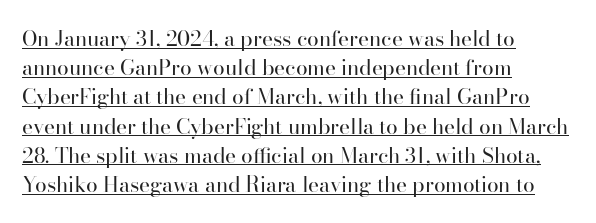
{"italic": "no", "bold": "no", "underline": "yes", "align": "left", "line_spacing": "normal", "line_spacing_ratio": 1.39, "letter_spacing": "normal", "letter_spacing_em": 0.0, "glyph_px": 21}
